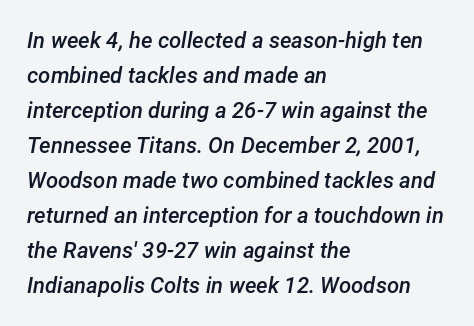
Slightly chunky letters — semibold, I'd say, not full bold. The area under the type is left untouched. Caption: standard tracking, unaltered. All the whitespace from short lines collects on the right.
